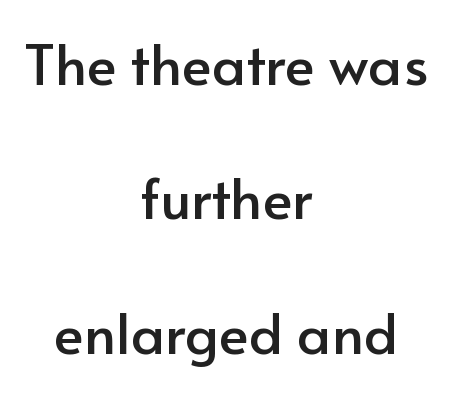
Q: Is the text italic (slanted)? A: No, it is upright.
Q: Is the typeface a serif or a sans-serif typeface? A: Sans-serif.
Q: Is the text underlined? A: No.
Q: How is the paragraph aligned? A: Centered.
Q: Is the spacing between letters normal or unusually wide? A: Normal.
Q: Is the spacing between lines tight, normal or loose? A: Loose.
Q: Width (condensed, normal, or wide)? A: Normal.
Q: Stroke contrast? A: Low.
Q: x-height? A: Small.
Q: Monospaced? A: No.
